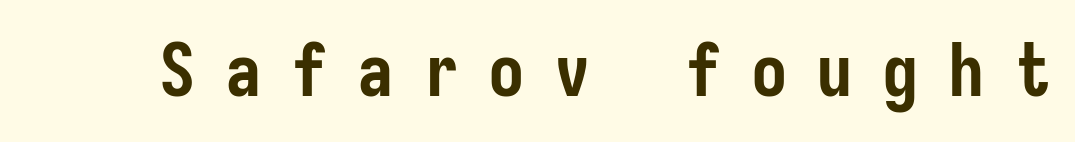
Each glyph is drawn with heavy, bold strokes. The text was rendered using a sans face with plain stroke endings. Each word looks stretched out because of the extra space between its letters. A bare baseline throughout the passage. The type sits square on the baseline with zero lean.
